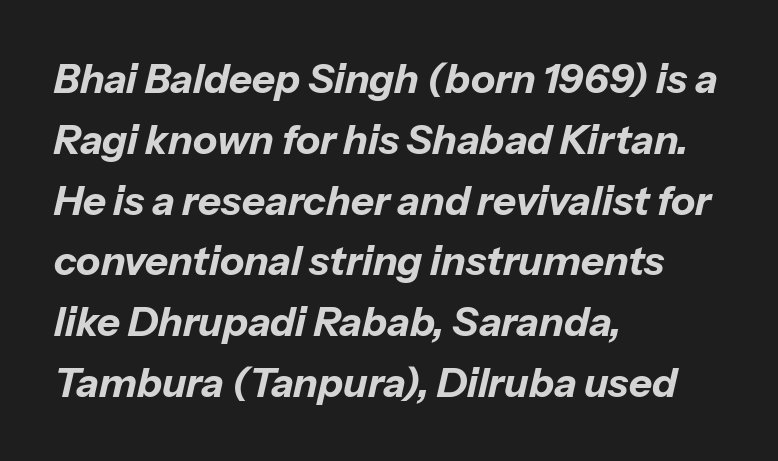
Q: Is the text bold? A: Yes.
Q: Is the text italic (slanted)? A: Yes, it leans right by about 13 degrees.
Q: Is the text underlined? A: No.
Q: How is the paragraph aligned? A: Left-aligned.
Q: Is the spacing between letters normal or unusually wide? A: Normal.
Q: Is the spacing between lines tight, normal or loose? A: Normal.
Q: Width (condensed, normal, or wide)? A: Normal.
Q: Stroke contrast? A: Low.
Q: x-height? A: Medium.
Q: Monospaced? A: No.
